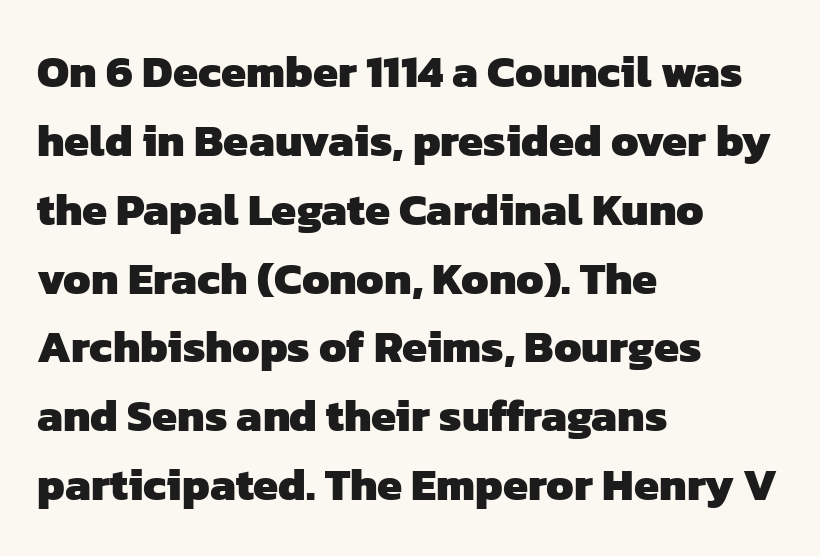
The image shows 45 px heavy sans-serif type; set left-aligned, normal line spacing (1.53x), normal letter spacing, not underlined; low stroke contrast and a medium x-height.
